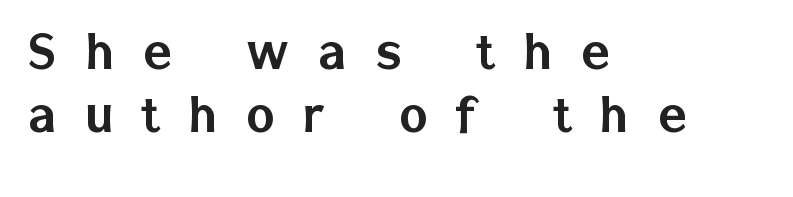
Which margin do the lines hug? The left one — the right edge is uneven. Unlike a traditional serif, this face leaves its strokes unadorned. One glance says dense: line gaps are narrower than usual. The gap between lines stays unmarked. Spacing between characters has been opened up far beyond the box default.
